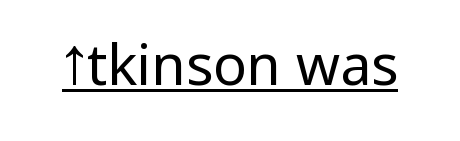
{"serif": "no", "italic": "no", "bold": "no", "weight": "regular", "width": "condensed", "stroke_contrast": "low", "x_height": "large", "monospaced": "no", "underline": "yes", "letter_spacing": "normal", "letter_spacing_em": 0.0, "glyph_px": 56}
